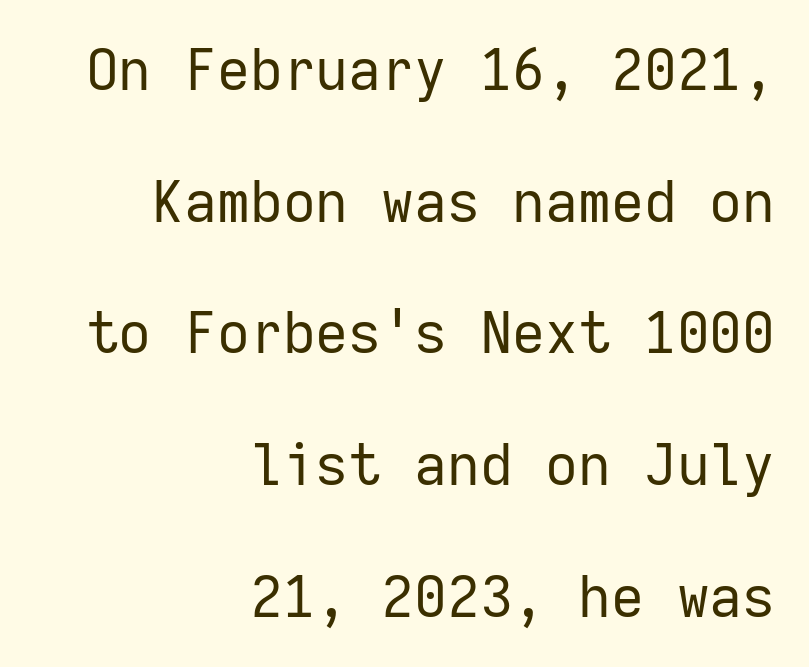
The space between consecutive lines is lavish. In terms of letterspacing, this is plain default setting. The rendering shows plain stroke endings on the letterforms — a sans-serif design. The letters march in equal steps, a hallmark of fixed-pitch type. The lines are quadded right. The weight would be labelled regular, book, light, or lighter still.
